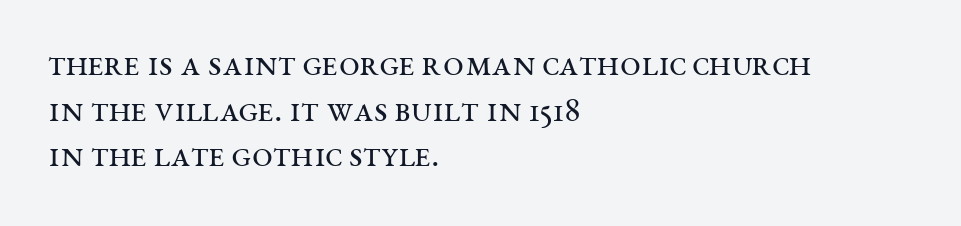
Nothing heavy about these letters — not bold at all. These lines keep a tight, regular rhythm from letter to letter. This is serif lettering, the kind often seen in printed books. The type sits square on the baseline with zero lean. Layout note: lines flush left.
